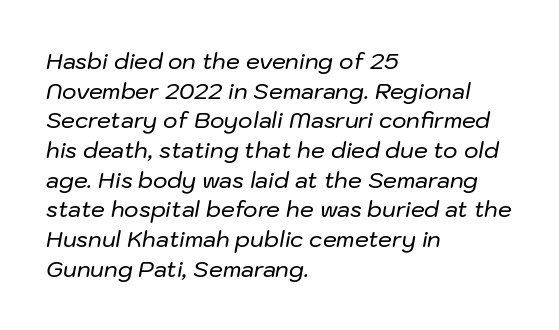
Type without underlining. Quick note: interline space is typical. The ragged edge is on the right, which tells us the setting is flush left. The whole block is typeset with a tilt. Nobody touched the tracking dial on this one.
